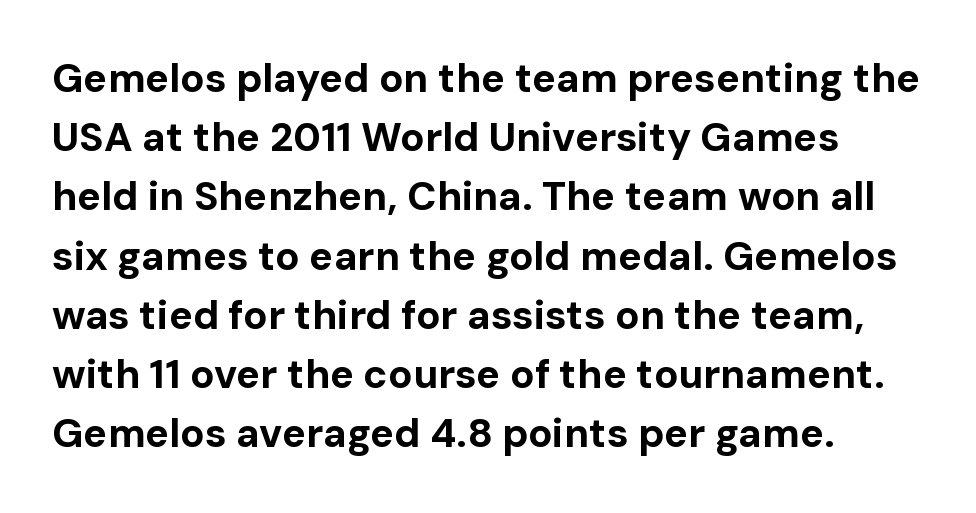
Spacing verdict: proportional, widths tailored to each character. Whoever set this chose a conventional vertical rhythm. Posture: vertical. Characters follow at the spacing the type designer built in. The space directly below the letters is spotless. If you drew a ruler down the left edge, every line would touch it.
